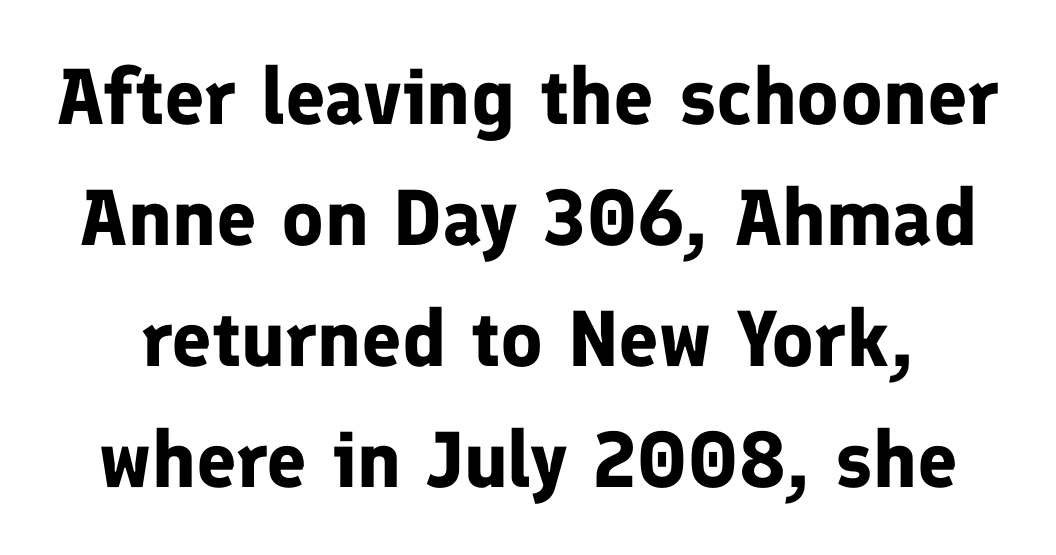
{"serif": "no", "italic": "no", "bold": "yes", "weight": "bold", "width": "normal", "stroke_contrast": "low", "x_height": "medium", "monospaced": "no", "underline": "no", "line_spacing": "normal", "line_spacing_ratio": 1.53, "letter_spacing": "normal", "letter_spacing_em": 0.0, "glyph_px": 79}
